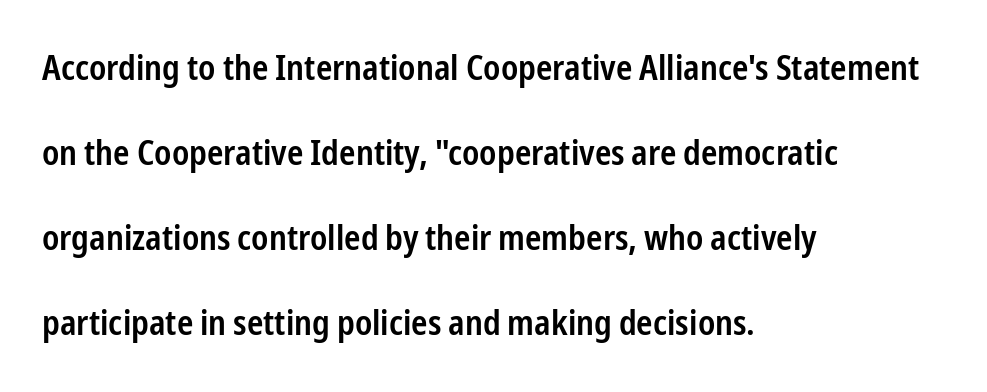
The image shows 35 px semibold, condensed sans-serif type, upright; set left-aligned, loose line spacing (2.43x), normal letter spacing, not underlined; low stroke contrast and a medium x-height.
